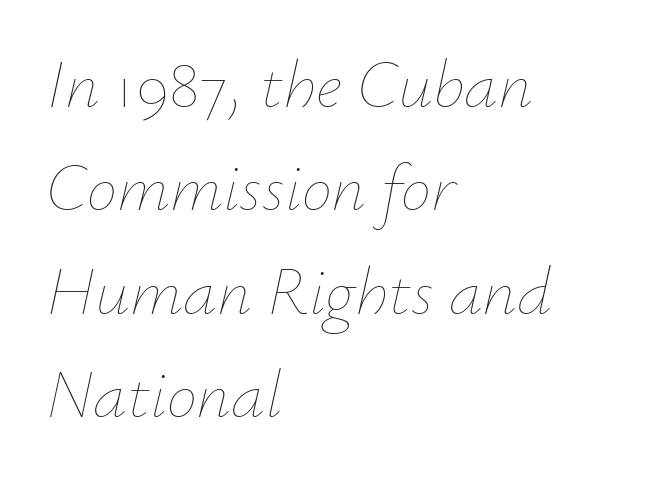
The image shows 68 px thin type, italic (leaning right); set left-aligned, normal line spacing (1.52x), normal letter spacing, not underlined; low stroke contrast and a small x-height.
